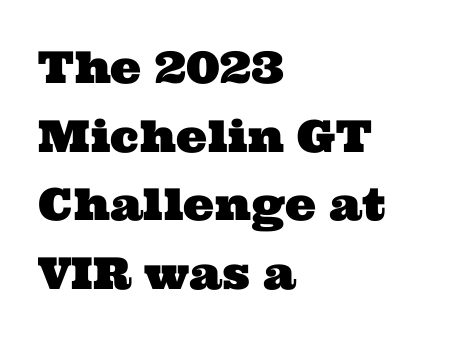
The image shows 44 px wide serif type; set left-aligned, normal line spacing (1.56x), normal letter spacing, not underlined; medium stroke contrast and a medium x-height.
